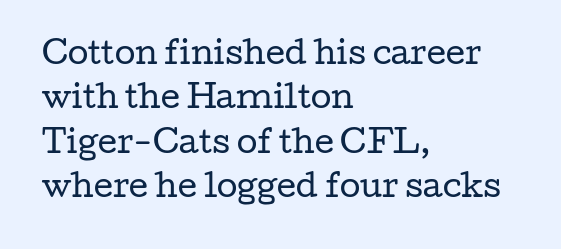
The image shows 30 px regular-weight, wide serif type, upright; set left-aligned, normal line spacing (1.48x), normal letter spacing, not underlined; low stroke contrast and a medium x-height.
